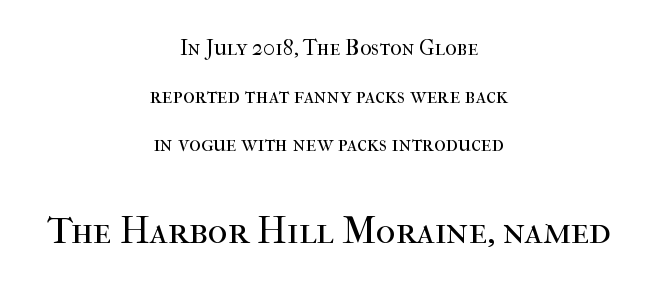
Q: Is the text bold? A: No.
Q: Is the text italic (slanted)? A: No, it is upright.
Q: Is the typeface a serif or a sans-serif typeface? A: Serif.
Q: Is the text underlined? A: No.
Q: How is the paragraph aligned? A: Centered.
Q: Is the spacing between letters normal or unusually wide? A: Normal.
Q: Is the spacing between lines tight, normal or loose? A: Loose.
Q: Which block of text is set in a larger size, the first (top) or the second (bottom)? A: The second (bottom) one.
Q: Width (condensed, normal, or wide)? A: Normal.
Q: Stroke contrast? A: High.
Q: x-height? A: Medium.
Q: Monospaced? A: No.
